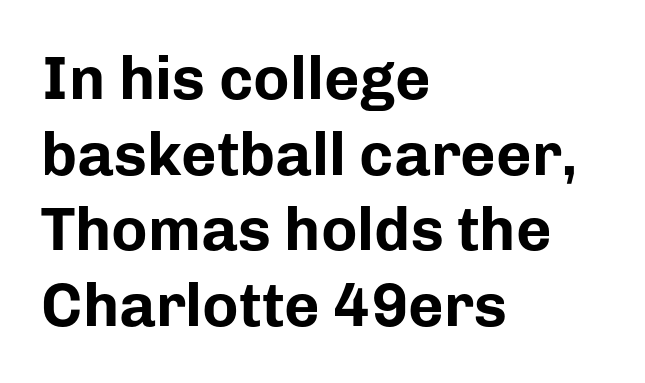
{"serif": "no", "italic": "no", "bold": "yes", "weight": "bold", "width": "normal", "stroke_contrast": "low", "x_height": "medium", "monospaced": "no", "underline": "no", "align": "left", "line_spacing_ratio": 1.24, "letter_spacing": "normal", "letter_spacing_em": 0.0, "glyph_px": 61}
